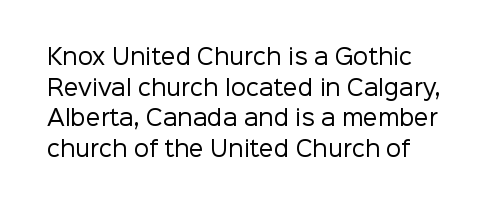
{"italic": "no", "bold": "no", "underline": "no", "line_spacing": "normal", "line_spacing_ratio": 1.46, "letter_spacing": "normal", "letter_spacing_em": 0.0, "glyph_px": 21}
